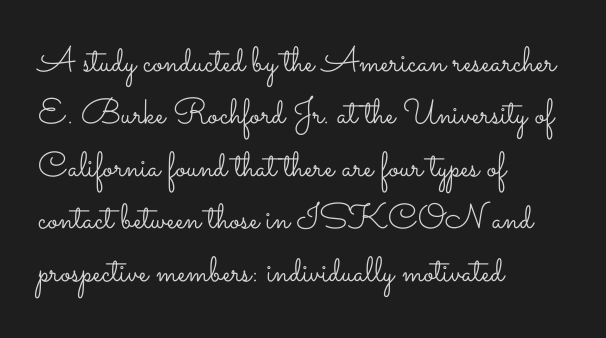
The image shows 35 px light, wide type; set left-aligned, normal line spacing (1.5x), normal letter spacing, not underlined; low stroke contrast and a small x-height.
